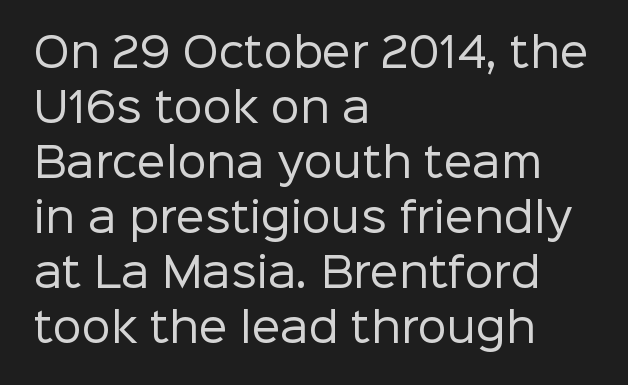
Q: Is the text bold? A: No.
Q: Is the text italic (slanted)? A: No, it is upright.
Q: Is the typeface a serif or a sans-serif typeface? A: Sans-serif.
Q: Is the text underlined? A: No.
Q: How is the paragraph aligned? A: Left-aligned.
Q: Is the spacing between letters normal or unusually wide? A: Normal.
Q: Is the spacing between lines tight, normal or loose? A: Normal.
Q: Width (condensed, normal, or wide)? A: Normal.
Q: Stroke contrast? A: Low.
Q: x-height? A: Medium.
Q: Monospaced? A: No.
